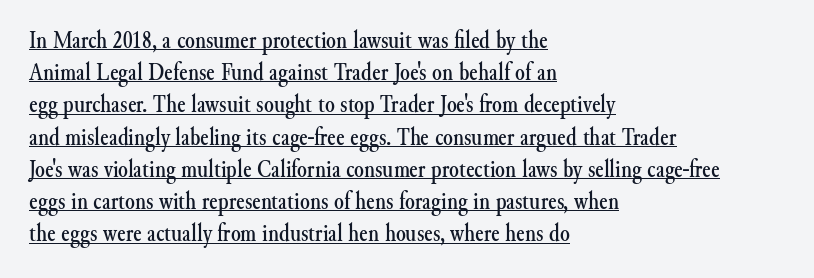
{"italic": "no", "underline": "yes", "align": "left", "line_spacing": "normal", "line_spacing_ratio": 1.29, "letter_spacing": "normal", "letter_spacing_em": 0.0, "glyph_px": 25}
